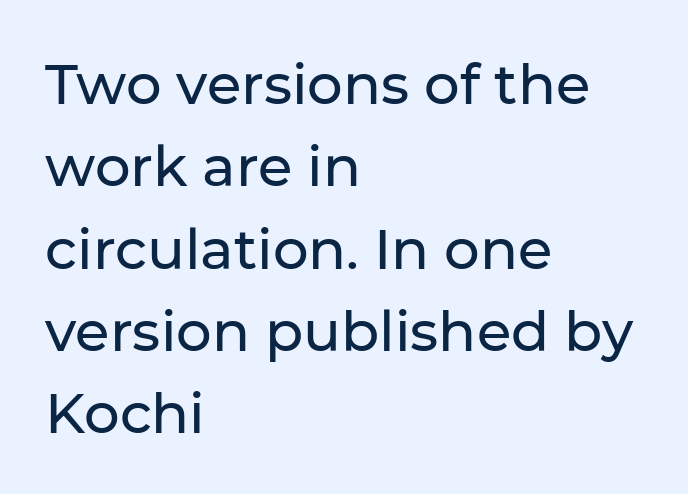
Line spacing here is normal. Visually the block forms a straight wall on the left and a jagged coastline on the right. The gaps between neighbouring characters are ordinary and unremarkable. This is roman type, the default non-slanted kind.
